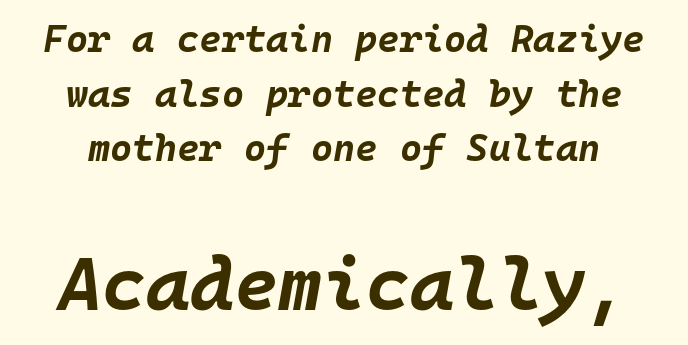
The image shows 75 px bold type, italic (leaning right), monospaced; set centered, normal line spacing (1.44x), normal letter spacing, not underlined; the second (bottom) block is 1.97x larger; low stroke contrast and a large x-height.
